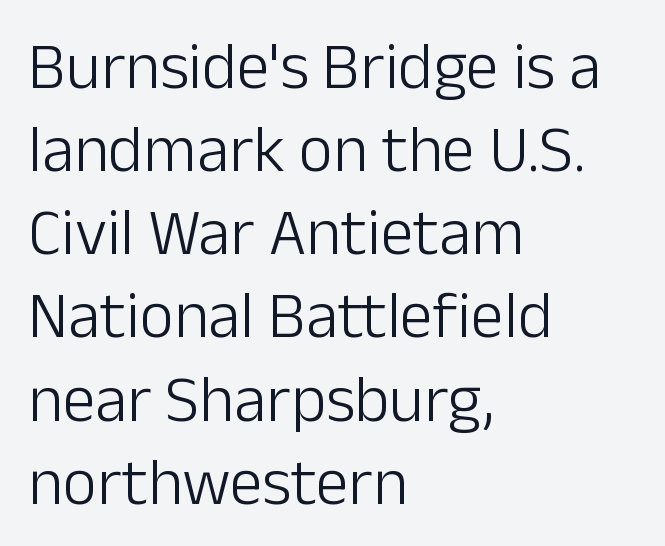
{"serif": "no", "italic": "no", "bold": "no", "weight": "light", "width": "normal", "stroke_contrast": "low", "x_height": "medium", "monospaced": "no", "underline": "no", "align": "left", "line_spacing": "normal", "line_spacing_ratio": 1.26, "letter_spacing": "normal", "letter_spacing_em": 0.0, "glyph_px": 66}
